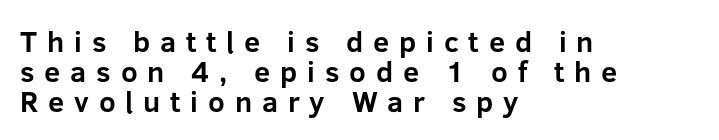
These lines have a slow, spaced-out rhythm from letter to letter. The rendering shows plain stroke endings on the letterforms — a sans-serif design. Every stem runs plumb, perpendicular to the baseline. The gap between lines stays unmarked.
